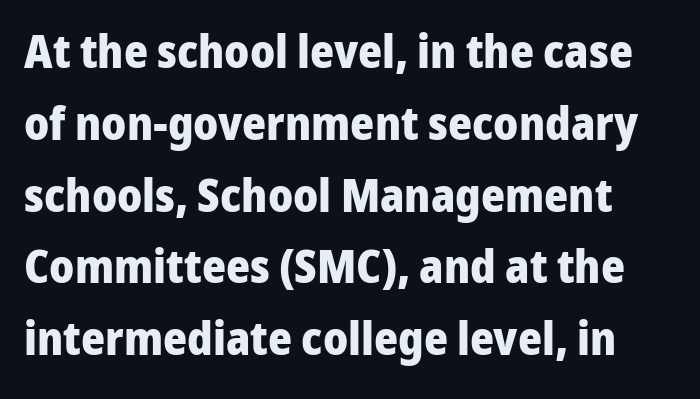
Summary of weight: heavy, a full bold. Quick note: not italic, upright. How would I describe the line gaps? Plain and ordinary. These lines are rendered in a variable-pitch font. This sample uses a sans-serif face. The area under the type is left untouched.
